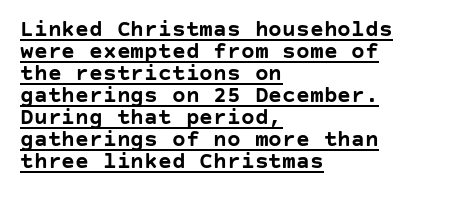
The image shows 23 px bold type, upright; set left-aligned, tight line spacing (0.96x), normal letter spacing, underlined.
